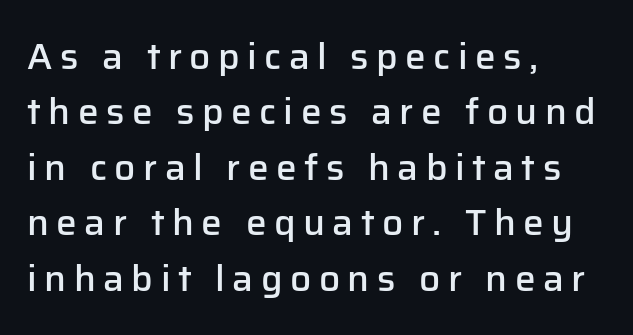
Is the type bold? Partly — it's a semibold, heavier than regular but not fully bold. Here the designer chose a conventional face with non-uniform glyph widths. Leftover space on each line is placed entirely after the last word. Quick note: not italic, upright. This rendering widens character spacing well past its baseline value.
